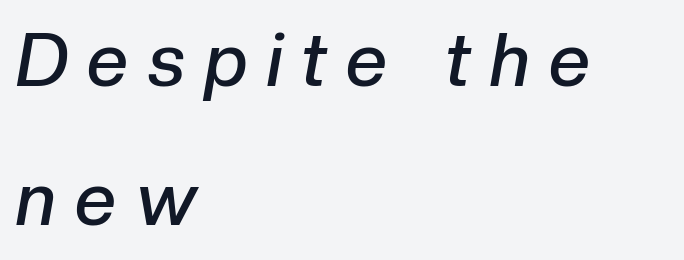
{"italic": "yes", "lean": "right", "slant_degrees": 10, "bold": "semi", "weight": "semibold", "width": "normal", "stroke_contrast": "low", "x_height": "medium", "monospaced": "no", "underline": "no", "align": "left", "line_spacing": "loose", "line_spacing_ratio": 1.91, "letter_spacing": "wide", "letter_spacing_em": 0.27, "glyph_px": 73}
